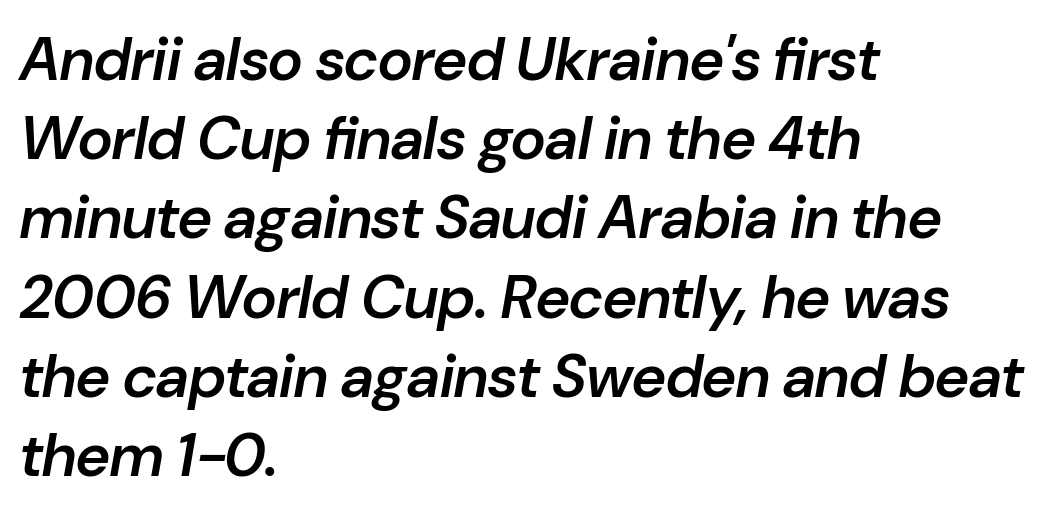
The image shows 60 px semibold type, italic (leaning right); set left-aligned, normal line spacing (1.32x), normal letter spacing, not underlined; low stroke contrast and a medium x-height.
